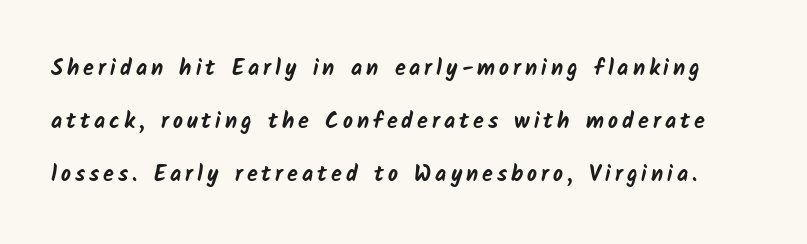
Q: Is the text bold? A: Yes.
Q: Is the text underlined? A: No.
Q: Is the spacing between lines tight, normal or loose? A: Loose.
